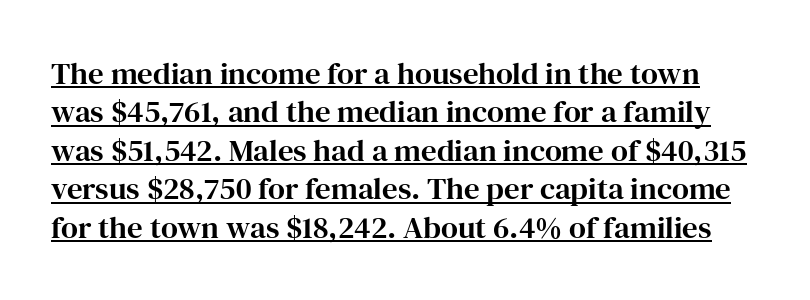
{"serif": "yes", "italic": "no", "width": "normal", "stroke_contrast": "high", "x_height": "medium", "monospaced": "no", "underline": "yes", "line_spacing_ratio": 1.24, "letter_spacing": "normal", "letter_spacing_em": 0.0, "glyph_px": 31}
